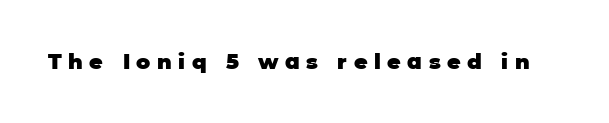
{"italic": "no", "bold": "yes", "underline": "no", "letter_spacing": "wide", "letter_spacing_em": 0.31, "glyph_px": 21}
